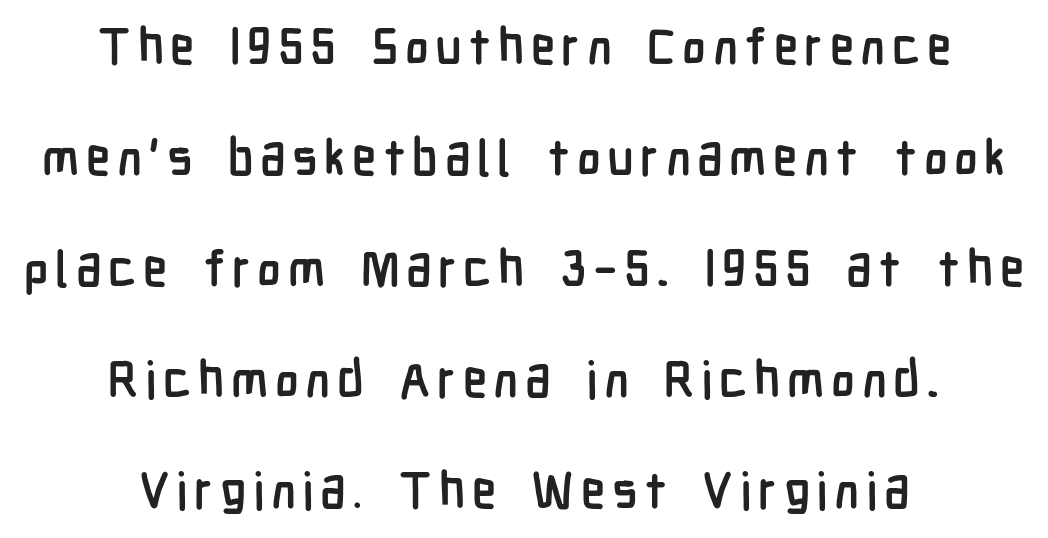
Q: Is the text bold? A: Yes.
Q: Is the text italic (slanted)? A: No, it is upright.
Q: Is the typeface a serif or a sans-serif typeface? A: Sans-serif.
Q: Is the text underlined? A: No.
Q: How is the paragraph aligned? A: Centered.
Q: Is the spacing between lines tight, normal or loose? A: Loose.
Q: Width (condensed, normal, or wide)? A: Condensed.
Q: Stroke contrast? A: Low.
Q: x-height? A: Medium.
Q: Monospaced? A: No.
